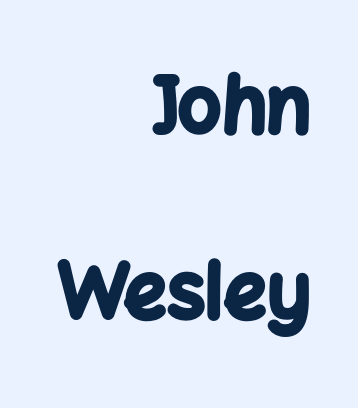
The image shows 76 px bold sans-serif type, upright; set right-aligned, loose line spacing (2.45x), normal letter spacing, not underlined; low stroke contrast and a medium x-height.
